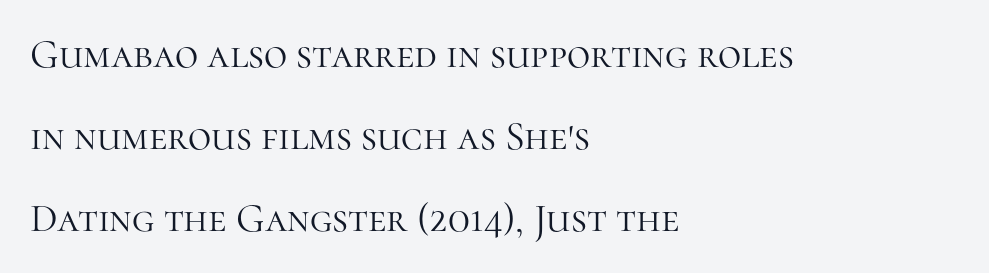
The image shows 40 px light serif type, upright; set left-aligned, loose line spacing (2.05x), normal letter spacing, not underlined; high stroke contrast and a medium x-height.
